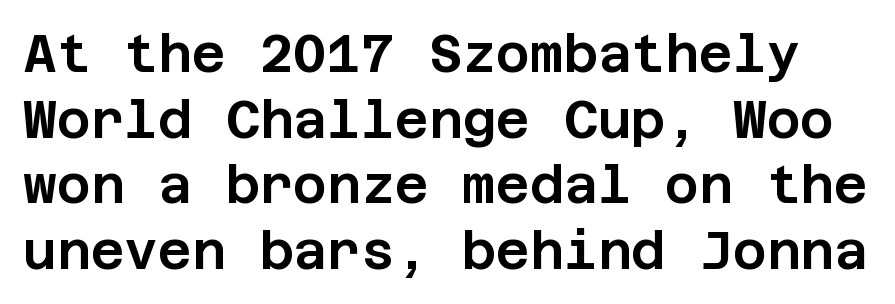
{"serif": "no", "italic": "no", "width": "normal", "stroke_contrast": "low", "x_height": "large", "underline": "no", "line_spacing": "normal", "line_spacing_ratio": 1.26, "letter_spacing": "normal", "letter_spacing_em": 0.0, "glyph_px": 52}
